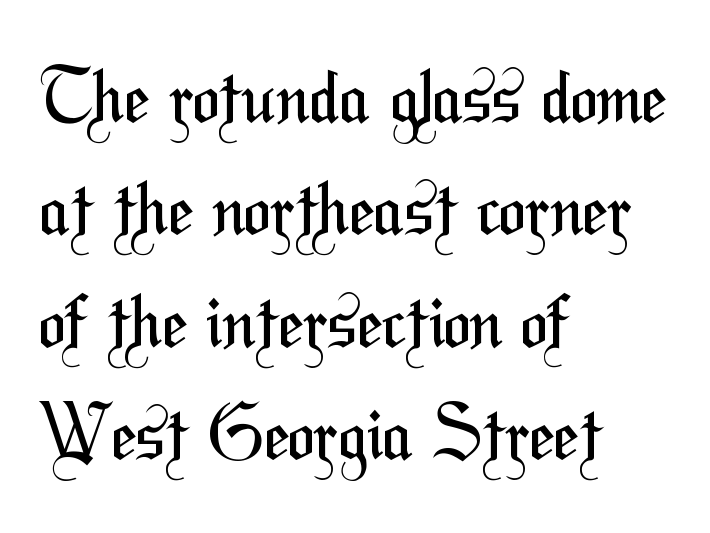
{"serif": "no", "bold": "no", "weight": "regular", "width": "condensed", "stroke_contrast": "medium", "x_height": "medium", "monospaced": "no", "underline": "no", "align": "left", "line_spacing": "normal", "line_spacing_ratio": 1.56, "letter_spacing": "normal", "letter_spacing_em": 0.0, "glyph_px": 72}
